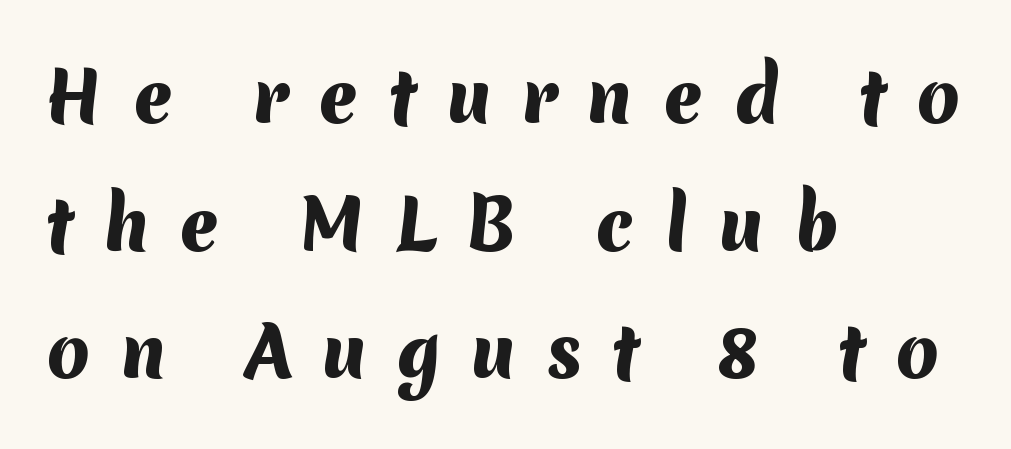
The image shows 69 px heavy sans-serif type; set left-aligned, line spacing 1.85x, unusually wide letter spacing (+0.43 em), not underlined; medium stroke contrast and a medium x-height.
